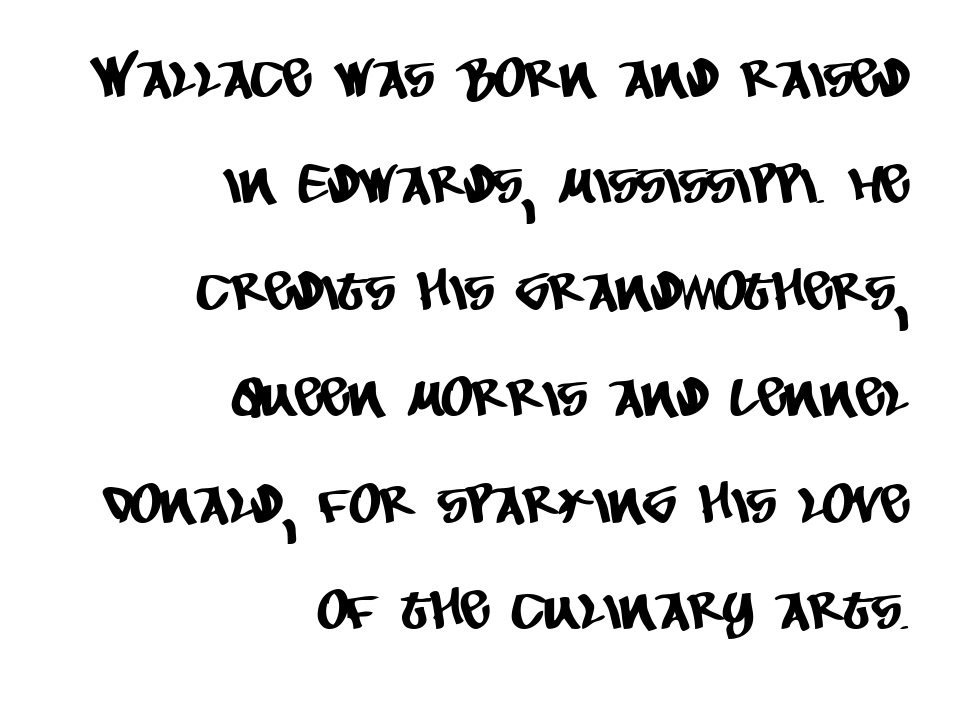
Q: Is the typeface a serif or a sans-serif typeface? A: Sans-serif.
Q: Is the text underlined? A: No.
Q: How is the paragraph aligned? A: Right-aligned.
Q: Is the spacing between letters normal or unusually wide? A: Normal.
Q: Is the spacing between lines tight, normal or loose? A: Loose.
Q: Width (condensed, normal, or wide)? A: Condensed.
Q: Stroke contrast? A: Low.
Q: x-height? A: Large.
Q: Monospaced? A: No.
